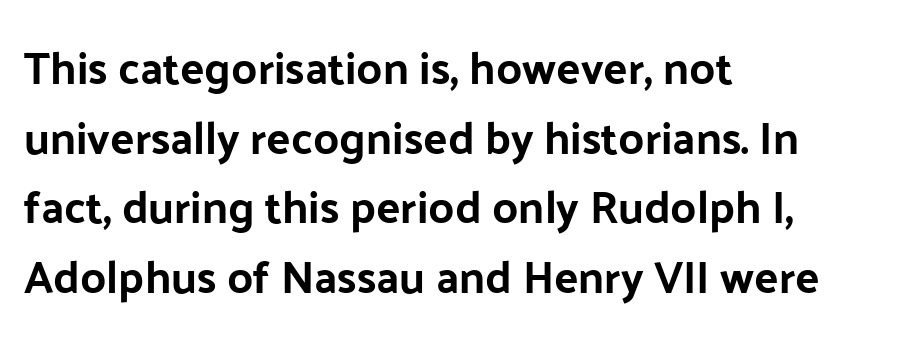
This sample has the flowing, uneven cadence of proportional lettering. Typographically, this falls in the sans-serif category. Regular leading. The axis of the letterforms is exactly vertical. The text block is weighted toward the left margin, trailing off unevenly rightward. A typesetter would call this zero additional tracking.
